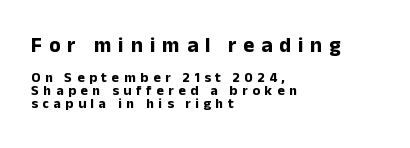
Q: Is the text bold? A: Yes.
Q: Is the text italic (slanted)? A: No, it is upright.
Q: Is the text underlined? A: No.
Q: How is the paragraph aligned? A: Left-aligned.
Q: Is the spacing between letters normal or unusually wide? A: Unusually wide.
Q: Is the spacing between lines tight, normal or loose? A: Tight.
Q: Which block of text is set in a larger size, the first (top) or the second (bottom)? A: The first (top) one.
